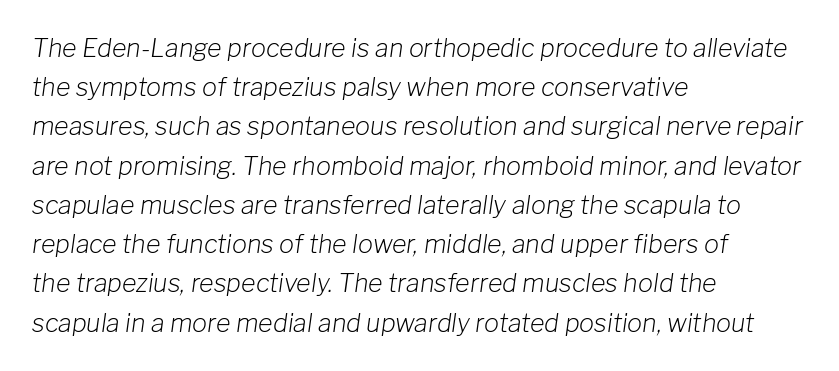
Q: Is the text bold? A: No.
Q: Is the text italic (slanted)? A: Yes, it leans right by about 8 degrees.
Q: Is the text underlined? A: No.
Q: How is the paragraph aligned? A: Left-aligned.
Q: Is the spacing between letters normal or unusually wide? A: Normal.
Q: Is the spacing between lines tight, normal or loose? A: Normal.
